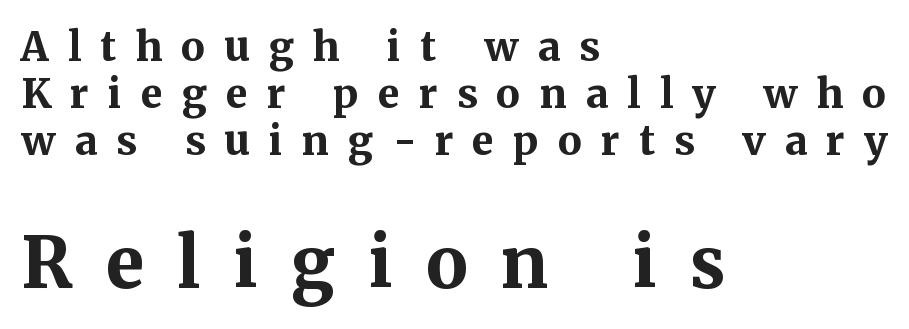
Old-style or modern, the face here clearly has serifs. The second block has been scaled up relative to the first. The string is rendered with underlining switched off. The strokes are fattened all the way to bold. The letters stand straight up with perfectly vertical stems.
